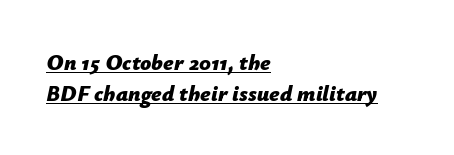
The image shows 22 px bold type, italic (leaning right); set left-aligned, normal line spacing (1.41x), normal letter spacing, underlined.
